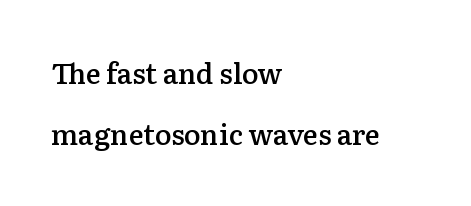
The image shows 28 px semibold serif type, upright; set left-aligned, loose line spacing (2.18x), normal letter spacing, not underlined; low stroke contrast and a medium x-height.
